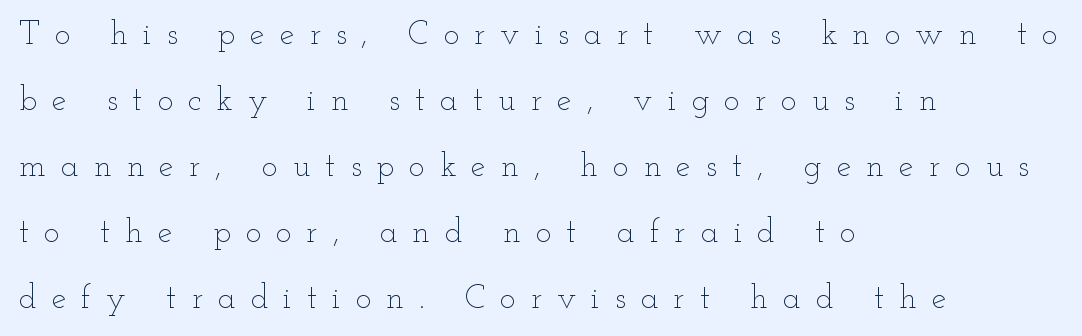
Q: Is the text bold? A: No.
Q: Is the text italic (slanted)? A: No, it is upright.
Q: Is the text underlined? A: No.
Q: How is the paragraph aligned? A: Left-aligned.
Q: Is the spacing between letters normal or unusually wide? A: Unusually wide.
Q: Is the spacing between lines tight, normal or loose? A: Loose.
Q: Width (condensed, normal, or wide)? A: Wide.
Q: Stroke contrast? A: Low.
Q: x-height? A: Small.
Q: Monospaced? A: No.
